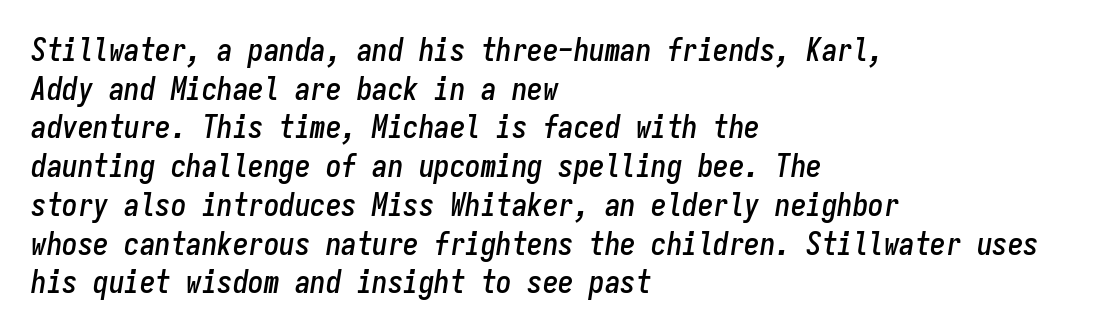
Q: Is the text italic (slanted)? A: Yes, it leans right by about 9 degrees.
Q: Is the text underlined? A: No.
Q: How is the paragraph aligned? A: Left-aligned.
Q: Is the spacing between letters normal or unusually wide? A: Normal.
Q: Is the spacing between lines tight, normal or loose? A: Normal.
Q: Width (condensed, normal, or wide)? A: Condensed.
Q: Stroke contrast? A: Low.
Q: x-height? A: Medium.
Q: Monospaced? A: Yes.
